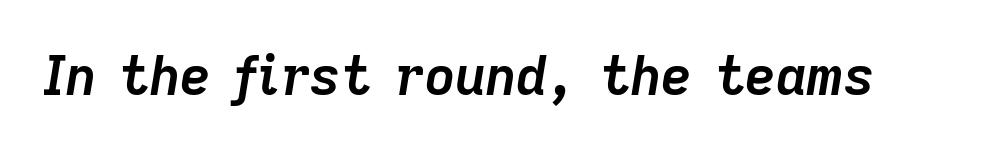
Thick stems and heavy bowls — unmistakably bold. This is oblique type, the kind used for emphasis or titles. Nothing unusual about the tracking: characters are spaced as the font intends. The letters advance in unequal steps, a hallmark of proportional type. The space directly below the letters is spotless.
